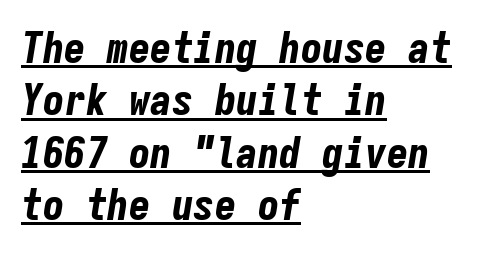
{"italic": "yes", "lean": "right", "slant_degrees": 9, "bold": "yes", "weight": "bold", "width": "condensed", "stroke_contrast": "low", "x_height": "medium", "monospaced": "yes", "underline": "yes", "align": "left", "line_spacing_ratio": 1.22, "letter_spacing": "normal", "letter_spacing_em": 0.0, "glyph_px": 43}
